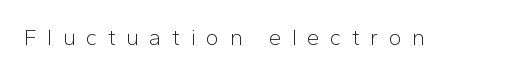
Q: Is the text bold? A: No.
Q: Is the text italic (slanted)? A: No, it is upright.
Q: Is the text underlined? A: No.
Q: Is the spacing between letters normal or unusually wide? A: Unusually wide.
